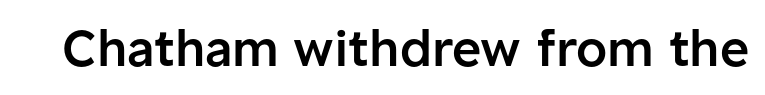
The tracking reads as untouched default to a designer's eye. The passage shown is typed in a proportional face where columns would drift. Posture: straight, roman, zero tilt. Type style note: lacks serifs. Unmarked baselines from the first word to the last.
